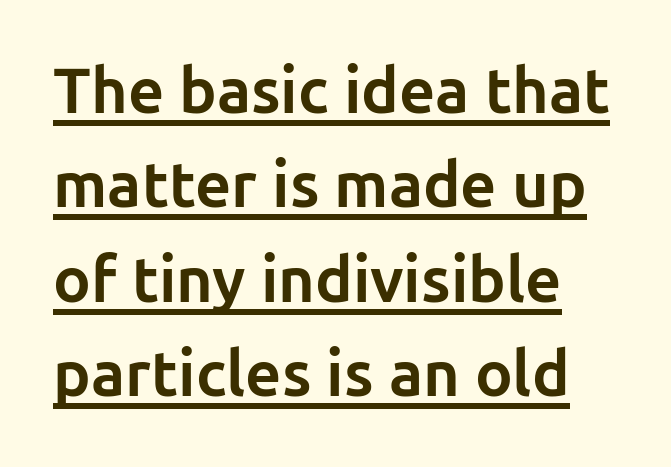
Q: Is the text bold? A: Yes.
Q: Is the text italic (slanted)? A: No, it is upright.
Q: Is the typeface a serif or a sans-serif typeface? A: Sans-serif.
Q: Is the text underlined? A: Yes.
Q: How is the paragraph aligned? A: Left-aligned.
Q: Is the spacing between letters normal or unusually wide? A: Normal.
Q: Is the spacing between lines tight, normal or loose? A: Normal.
Q: Width (condensed, normal, or wide)? A: Normal.
Q: Stroke contrast? A: Low.
Q: x-height? A: Medium.
Q: Monospaced? A: No.
